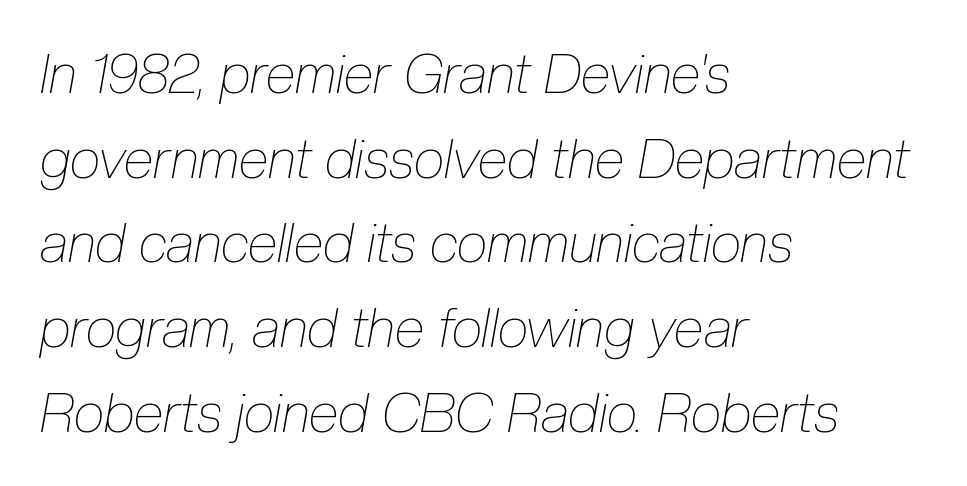
{"italic": "yes", "lean": "right", "slant_degrees": 10, "bold": "no", "weight": "thin", "width": "condensed", "stroke_contrast": "low", "x_height": "medium", "monospaced": "no", "underline": "no", "align": "left", "line_spacing": "normal", "line_spacing_ratio": 1.54, "letter_spacing": "normal", "letter_spacing_em": 0.0, "glyph_px": 55}
